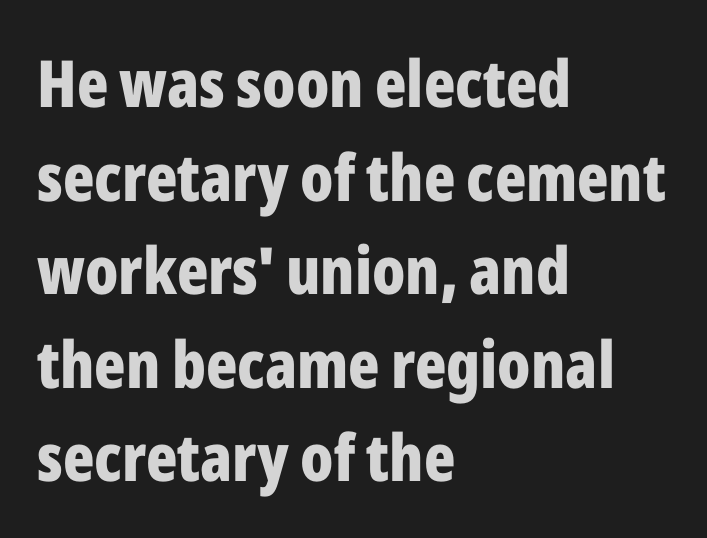
Is this a sans? Yes — the strokes have no serifs. Unlike italic type, these characters show no tilt at all. The block of text has a typical density, with ordinary space between rows. Nobody drew a line under any word here.
